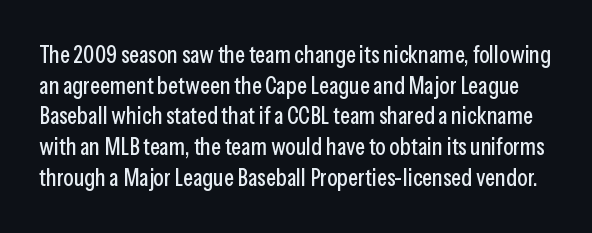
The image shows 24 px text type, upright; set normal line spacing (1.28x), normal letter spacing, not underlined.
